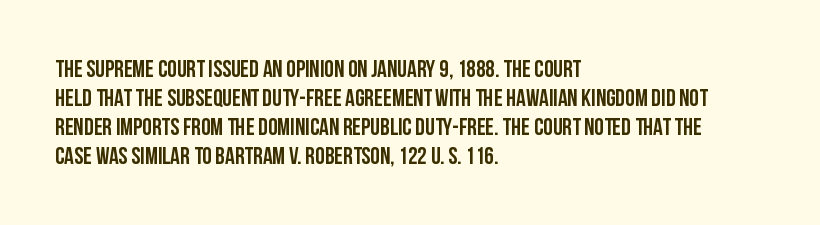
Bold? Absolutely — the strokes are thick and heavy. These lines are set flush left with a ragged right edge. Each row of text sits above clean, open space. There is no visible air inserted between adjacent glyphs. The type sits square on the baseline with zero lean.
